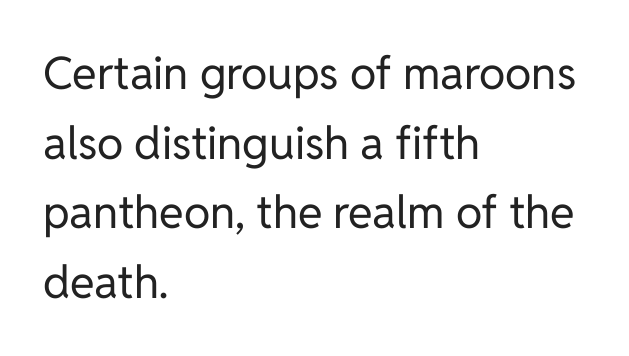
{"serif": "no", "italic": "no", "bold": "no", "weight": "regular", "width": "normal", "stroke_contrast": "low", "x_height": "medium", "monospaced": "no", "underline": "no", "align": "left", "line_spacing": "normal", "line_spacing_ratio": 1.55, "letter_spacing": "normal", "letter_spacing_em": 0.0, "glyph_px": 45}
